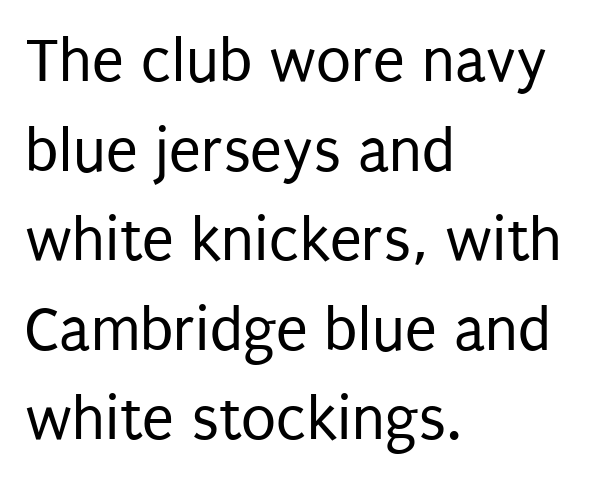
Q: Is the text bold? A: No.
Q: Is the text italic (slanted)? A: No, it is upright.
Q: Is the typeface a serif or a sans-serif typeface? A: Sans-serif.
Q: Is the text underlined? A: No.
Q: How is the paragraph aligned? A: Left-aligned.
Q: Is the spacing between letters normal or unusually wide? A: Normal.
Q: Is the spacing between lines tight, normal or loose? A: Normal.
Q: Width (condensed, normal, or wide)? A: Condensed.
Q: Stroke contrast? A: Low.
Q: x-height? A: Large.
Q: Monospaced? A: No.
